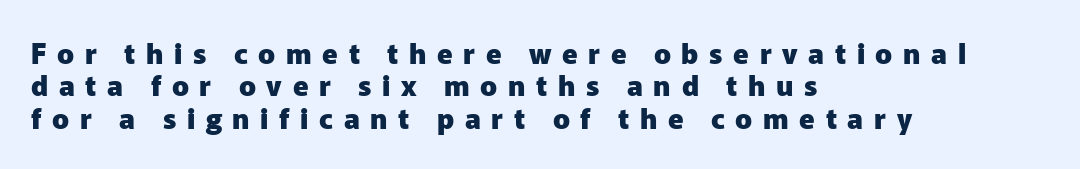
{"serif": "no", "italic": "no", "bold": "yes", "weight": "heavy", "width": "normal", "stroke_contrast": "low", "x_height": "medium", "monospaced": "no", "underline": "no", "align": "left", "line_spacing_ratio": 1.16, "letter_spacing": "wide", "letter_spacing_em": 0.38, "glyph_px": 28}
